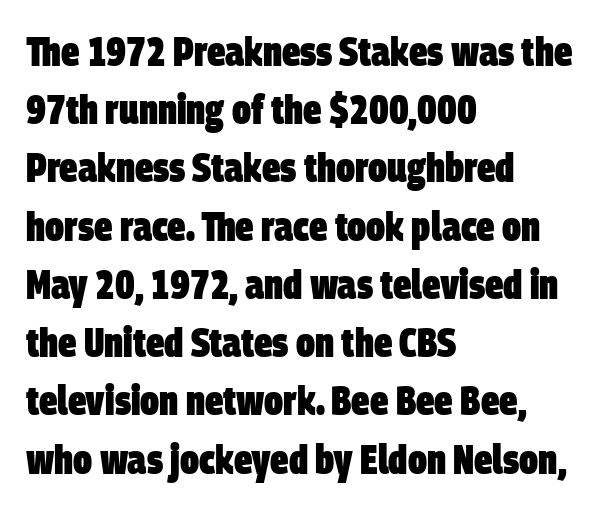
The image shows 41 px heavy, condensed sans-serif type; set left-aligned, normal line spacing (1.42x), normal letter spacing, not underlined; low stroke contrast and a large x-height.
